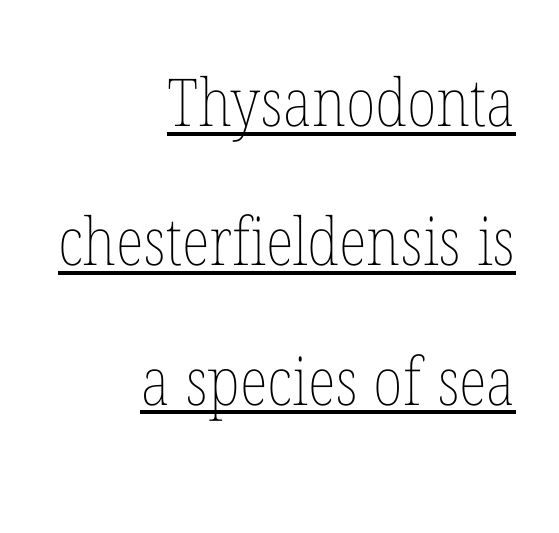
{"italic": "no", "bold": "no", "weight": "thin", "width": "condensed", "stroke_contrast": "low", "x_height": "medium", "monospaced": "no", "underline": "yes", "align": "right", "line_spacing": "loose", "line_spacing_ratio": 2.11, "letter_spacing": "normal", "letter_spacing_em": 0.0, "glyph_px": 66}
